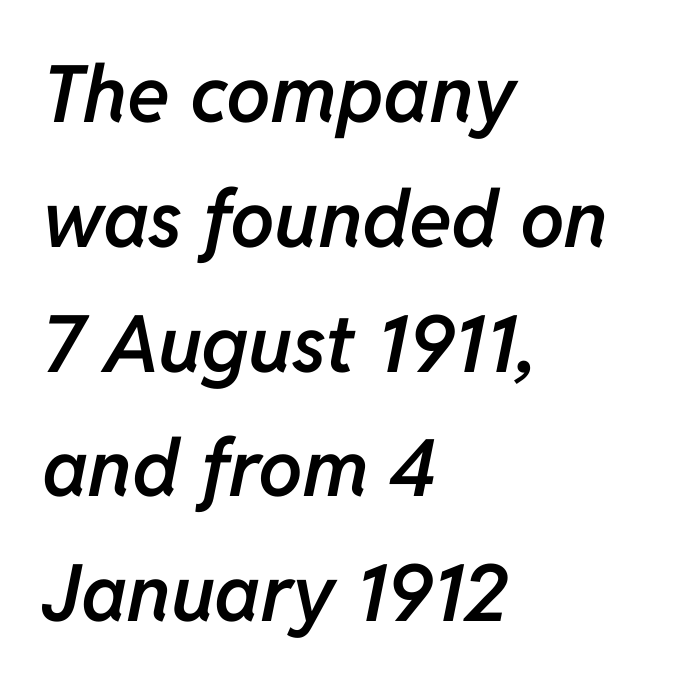
{"italic": "yes", "lean": "right", "slant_degrees": 11, "bold": "semi", "weight": "semibold", "width": "normal", "stroke_contrast": "low", "x_height": "medium", "monospaced": "no", "underline": "no", "align": "left", "line_spacing": "normal", "line_spacing_ratio": 1.58, "letter_spacing": "normal", "letter_spacing_em": 0.0, "glyph_px": 79}
